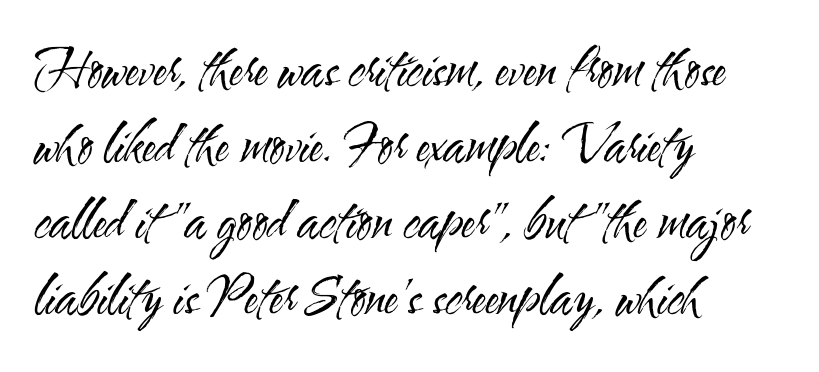
Here the glyphs are tracked normally, forming tight word shapes. The letters look calm and open, with moderate or lighter stems. Does the type have serifs? No, each stem ends abruptly. Which margin do the lines hug? The left one — the right edge is uneven. Plain, unruled lines of type.
